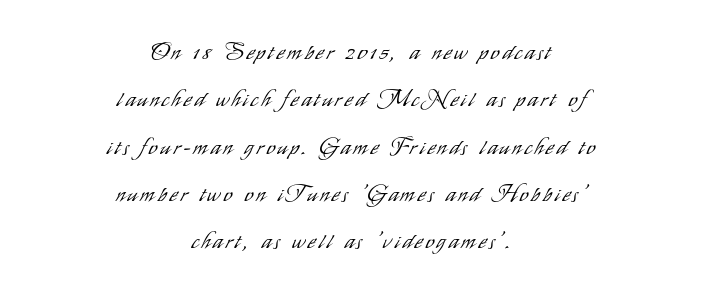
{"bold": "no", "underline": "no", "align": "center", "line_spacing": "loose", "line_spacing_ratio": 2.15, "glyph_px": 22}
